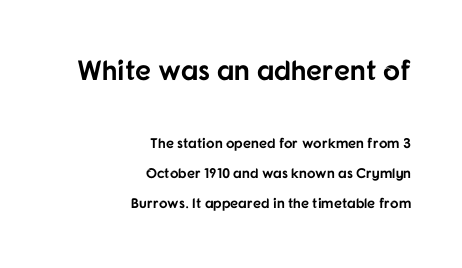
The image shows 28 px bold sans-serif type, upright; set right-aligned, loose line spacing (2.14x), normal letter spacing, not underlined; the first (top) block is 2.0x larger; low stroke contrast and a medium x-height.
